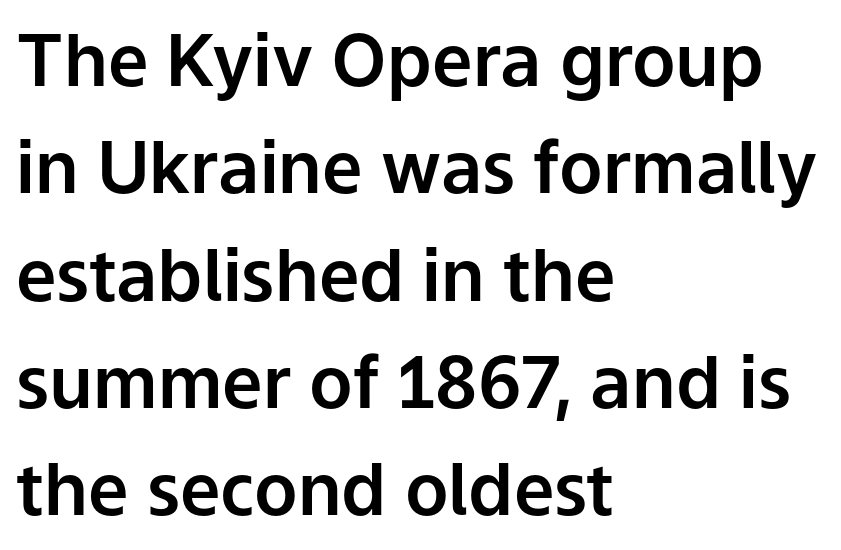
Q: Is the text italic (slanted)? A: No, it is upright.
Q: Is the typeface a serif or a sans-serif typeface? A: Sans-serif.
Q: Is the text underlined? A: No.
Q: How is the paragraph aligned? A: Left-aligned.
Q: Is the spacing between letters normal or unusually wide? A: Normal.
Q: Is the spacing between lines tight, normal or loose? A: Normal.
Q: Width (condensed, normal, or wide)? A: Normal.
Q: Stroke contrast? A: Low.
Q: x-height? A: Medium.
Q: Monospaced? A: No.
